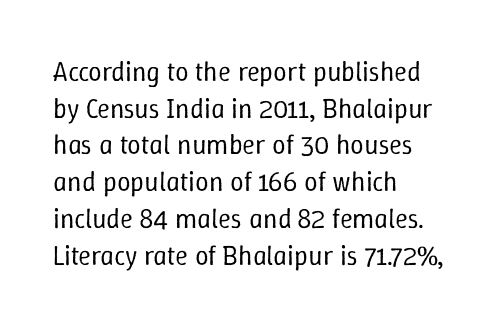
Reading down the block, your eye returns to a fixed left position each line. Do the letters lean? They stand straight. The strip under each line holds only bare page. Bold? No — there's no thickening of the strokes. Line spacing here is normal. Glyph-to-glyph distance matches everyday printed text.
